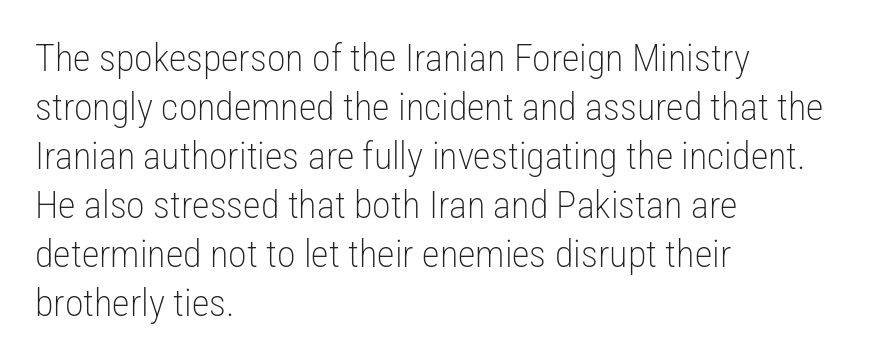
Note the varied advance widths — an 'i' is clearly narrower than an 'm'. No italicization has been applied; the sample stays upright. Is there much room between lines? A standard amount, neither cramped nor airy. The weight tops out at a normal text grade. Bare-footed words on every line. Unlike a traditional serif, this face leaves its strokes unadorned.
